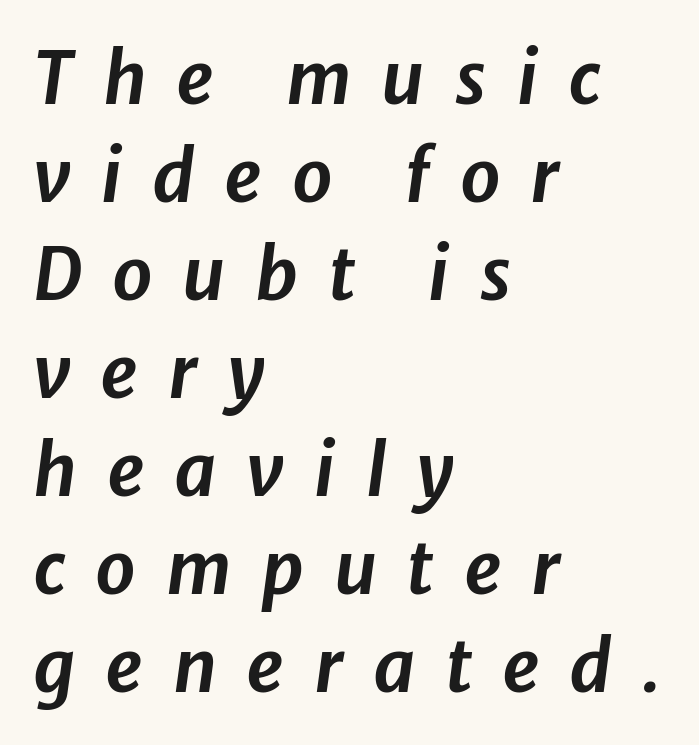
Q: Is the text italic (slanted)? A: Yes, it leans right by about 8 degrees.
Q: Is the text underlined? A: No.
Q: How is the paragraph aligned? A: Left-aligned.
Q: Is the spacing between letters normal or unusually wide? A: Unusually wide.
Q: Is the spacing between lines tight, normal or loose? A: Normal.
Q: Width (condensed, normal, or wide)? A: Normal.
Q: Stroke contrast? A: Low.
Q: x-height? A: Medium.
Q: Monospaced? A: No.
